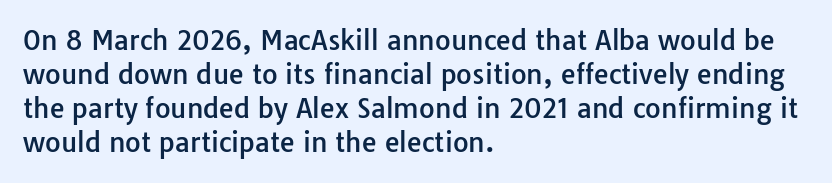
The image shows 27 px text type, upright; set left-aligned, normal line spacing (1.26x), normal letter spacing, not underlined.
